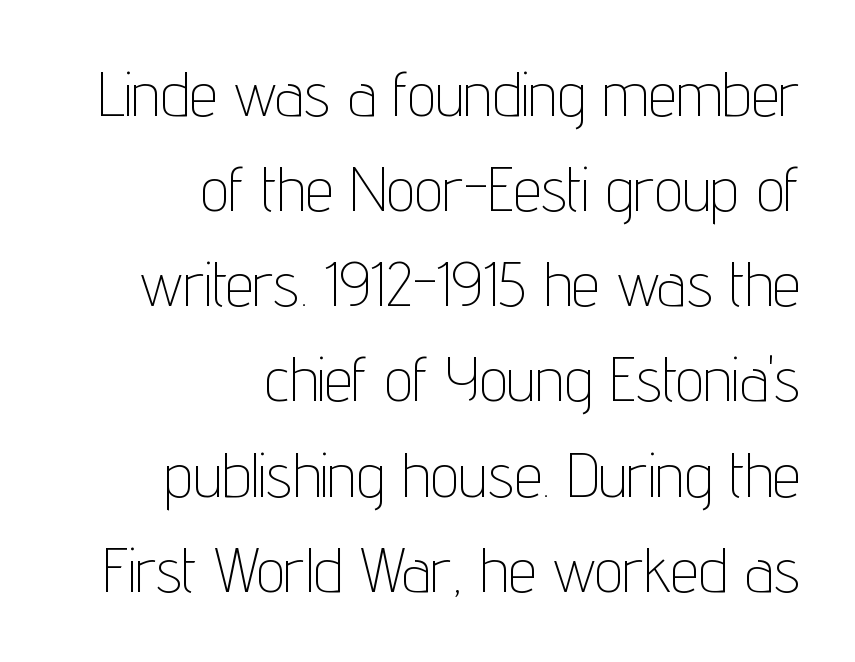
Q: Is the text bold? A: No.
Q: Is the text italic (slanted)? A: No, it is upright.
Q: Is the typeface a serif or a sans-serif typeface? A: Sans-serif.
Q: Is the text underlined? A: No.
Q: How is the paragraph aligned? A: Right-aligned.
Q: Is the spacing between letters normal or unusually wide? A: Normal.
Q: Is the spacing between lines tight, normal or loose? A: Normal.
Q: Width (condensed, normal, or wide)? A: Condensed.
Q: Stroke contrast? A: Low.
Q: x-height? A: Medium.
Q: Monospaced? A: No.
